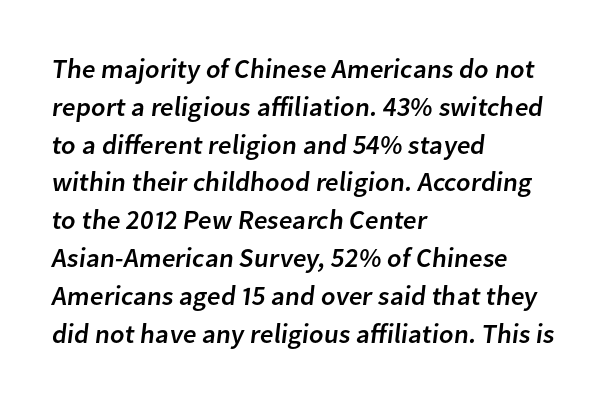
{"underline": "no", "align": "left", "line_spacing": "normal", "line_spacing_ratio": 1.4, "letter_spacing": "normal", "letter_spacing_em": 0.0, "glyph_px": 27}
